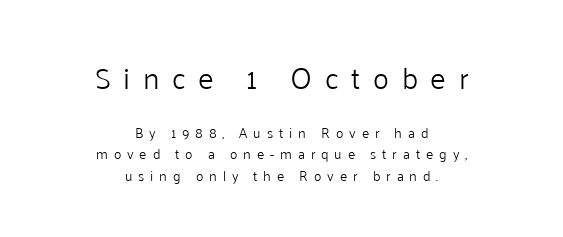
The image shows 30 px light sans-serif type, upright; set centered, normal line spacing (1.53x), unusually wide letter spacing (+0.42 em), not underlined; the first (top) block is 2.14x larger; low stroke contrast and a medium x-height.
